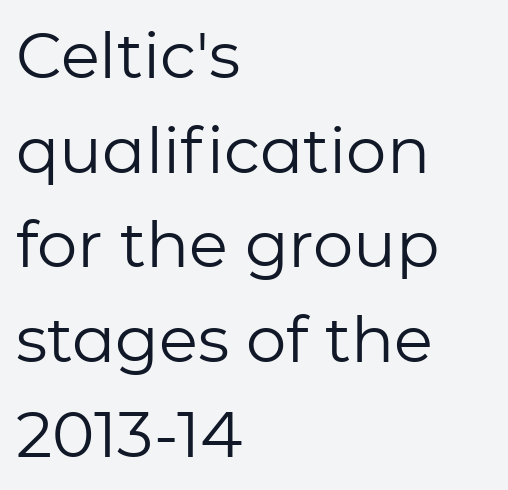
{"serif": "no", "italic": "no", "bold": "no", "weight": "regular", "width": "normal", "stroke_contrast": "low", "x_height": "medium", "monospaced": "no", "underline": "no", "align": "left", "line_spacing": "normal", "line_spacing_ratio": 1.48, "letter_spacing": "normal", "letter_spacing_em": 0.0, "glyph_px": 64}
